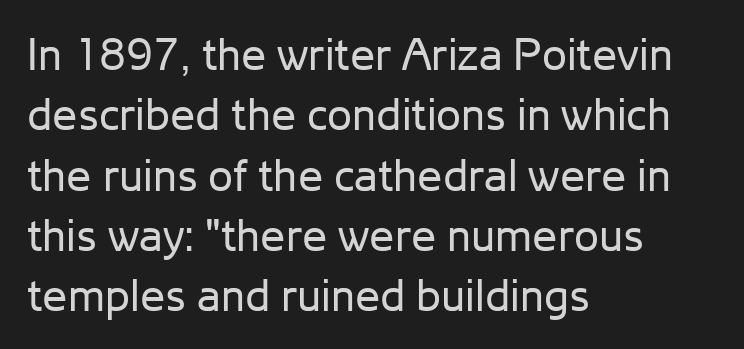
{"serif": "no", "italic": "no", "bold": "no", "weight": "regular", "width": "normal", "stroke_contrast": "low", "x_height": "medium", "monospaced": "no", "underline": "no", "align": "left", "line_spacing": "normal", "line_spacing_ratio": 1.34, "letter_spacing": "normal", "letter_spacing_em": 0.0, "glyph_px": 45}
